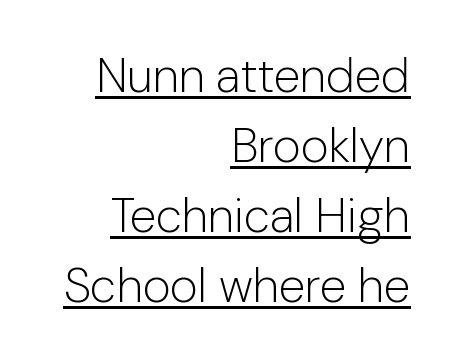
The rendering uses natural spacing where letterforms have individual widths. In terms of letterspacing, this is plain default setting. Horizontal bands of white between lines are of average thickness. The letters look calm and open, with moderate or lighter stems.
